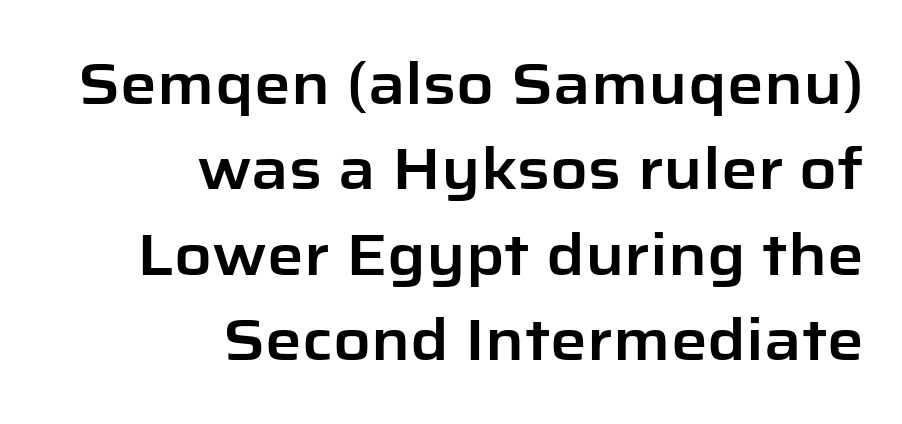
{"serif": "no", "italic": "no", "width": "normal", "stroke_contrast": "low", "x_height": "medium", "monospaced": "no", "underline": "no", "align": "right", "line_spacing": "normal", "line_spacing_ratio": 1.47, "letter_spacing": "normal", "letter_spacing_em": 0.0, "glyph_px": 58}
